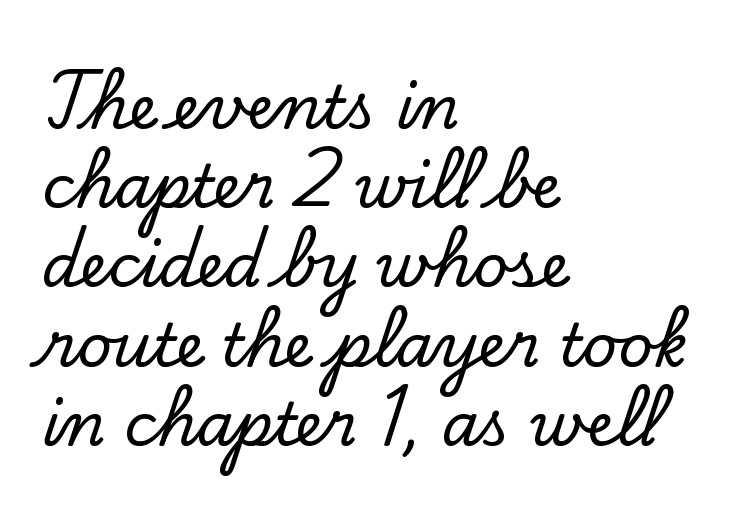
Q: Is the text italic (slanted)? A: Yes.
Q: Is the typeface a serif or a sans-serif typeface? A: Serif.
Q: Is the text underlined? A: No.
Q: How is the paragraph aligned? A: Left-aligned.
Q: Is the spacing between letters normal or unusually wide? A: Normal.
Q: Is the spacing between lines tight, normal or loose? A: Normal.
Q: Width (condensed, normal, or wide)? A: Normal.
Q: Stroke contrast? A: Low.
Q: x-height? A: Small.
Q: Monospaced? A: No.
